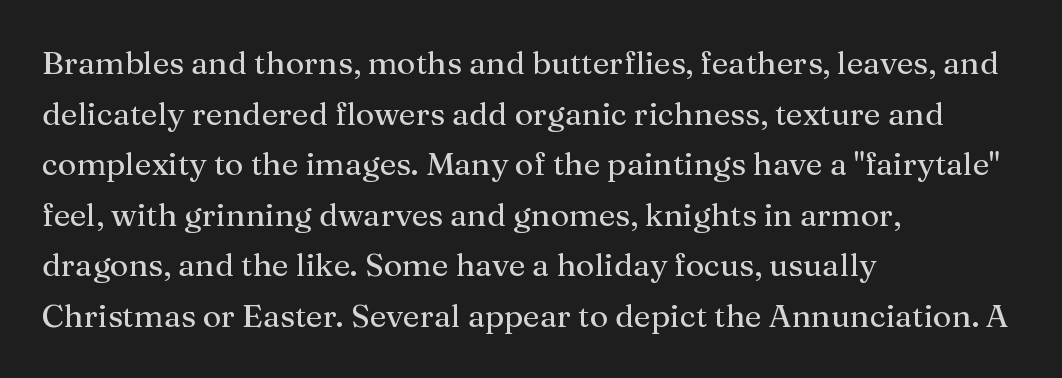
The image shows 32 px regular-weight serif type, upright; set left-aligned, normal line spacing (1.58x), normal letter spacing, not underlined; medium stroke contrast and a medium x-height.
